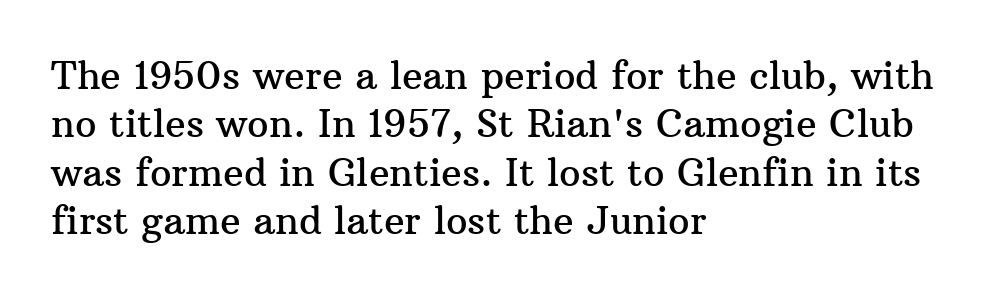
Spacing verdict: proportional, widths tailored to each character. Has an underline been added? It has not. Type style note: has serifs. Do the letters lean? They stand straight. Every row of glyphs begins at an identical x-position on the left. Regular leading.
